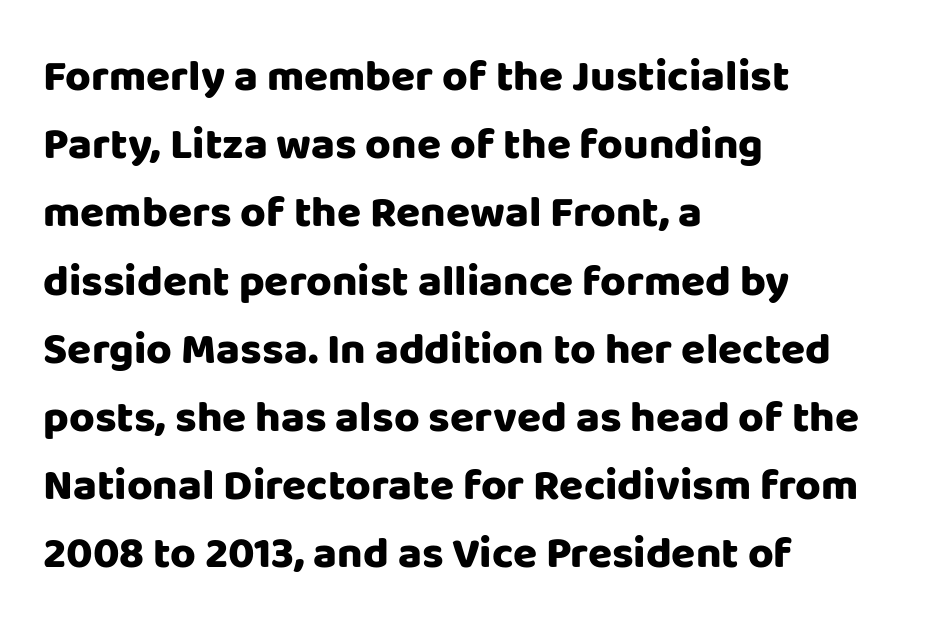
The image shows 44 px heavy sans-serif type, upright; set left-aligned, normal line spacing (1.55x), normal letter spacing, not underlined; low stroke contrast and a large x-height.
